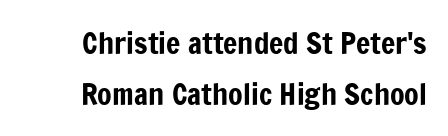
Q: Is the text italic (slanted)? A: No, it is upright.
Q: Is the typeface a serif or a sans-serif typeface? A: Sans-serif.
Q: Is the text underlined? A: No.
Q: Is the spacing between letters normal or unusually wide? A: Normal.
Q: Is the spacing between lines tight, normal or loose? A: Normal.
Q: Width (condensed, normal, or wide)? A: Condensed.
Q: Stroke contrast? A: Low.
Q: x-height? A: Medium.
Q: Monospaced? A: No.
